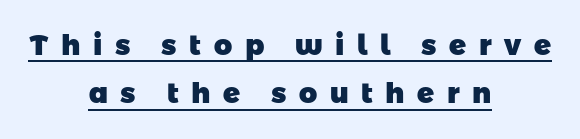
Q: Is the text bold? A: Yes.
Q: Is the typeface a serif or a sans-serif typeface? A: Sans-serif.
Q: Is the text underlined? A: Yes.
Q: How is the paragraph aligned? A: Centered.
Q: Is the spacing between letters normal or unusually wide? A: Unusually wide.
Q: Width (condensed, normal, or wide)? A: Normal.
Q: Stroke contrast? A: Low.
Q: x-height? A: Medium.
Q: Monospaced? A: No.
